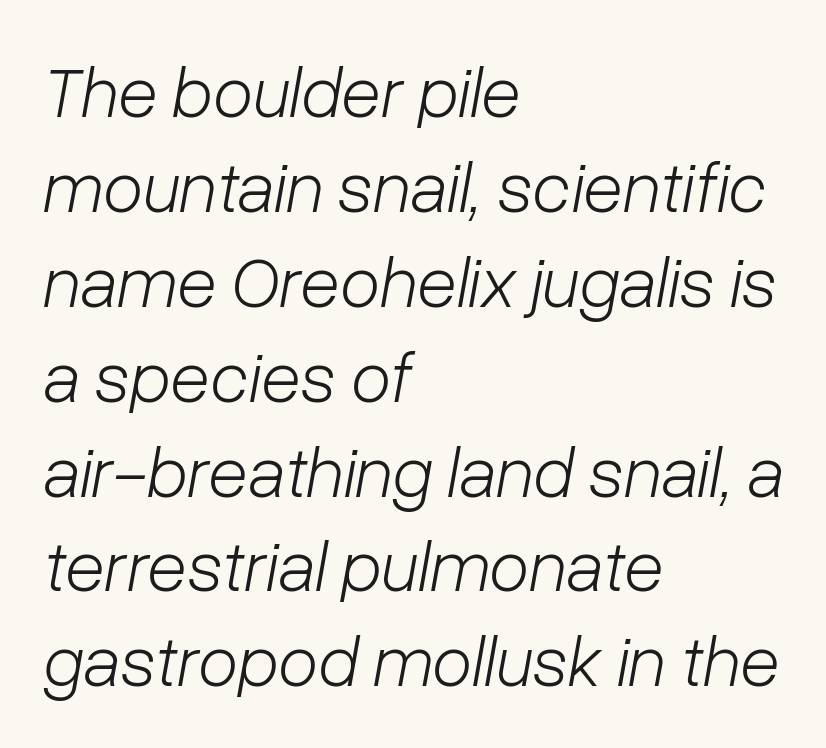
{"italic": "yes", "lean": "right", "slant_degrees": 10, "bold": "no", "weight": "light", "width": "normal", "stroke_contrast": "low", "x_height": "medium", "monospaced": "no", "underline": "no", "align": "left", "line_spacing": "normal", "line_spacing_ratio": 1.3, "letter_spacing": "normal", "letter_spacing_em": 0.0, "glyph_px": 73}
